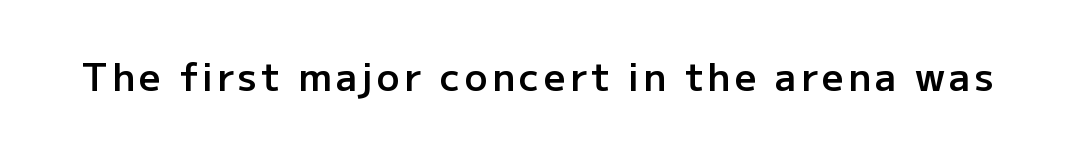
Q: Is the text bold? A: Semi-bold.
Q: Is the text italic (slanted)? A: No, it is upright.
Q: Is the typeface a serif or a sans-serif typeface? A: Sans-serif.
Q: Is the text underlined? A: No.
Q: Width (condensed, normal, or wide)? A: Normal.
Q: Stroke contrast? A: Low.
Q: x-height? A: Medium.
Q: Monospaced? A: No.
